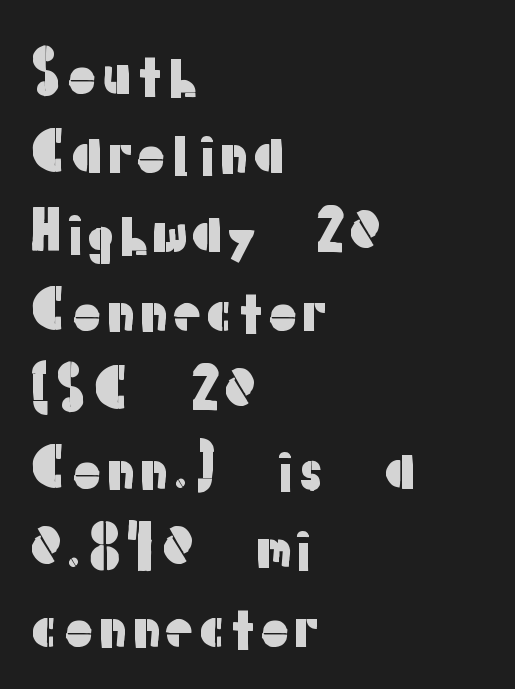
The rendering uses a moderate line-height, typical for paragraphs. The passage shown has conventional tracking throughout. Left-aligned paragraph, ragged on the right. A clean baseline with only descenders dipping below it.
